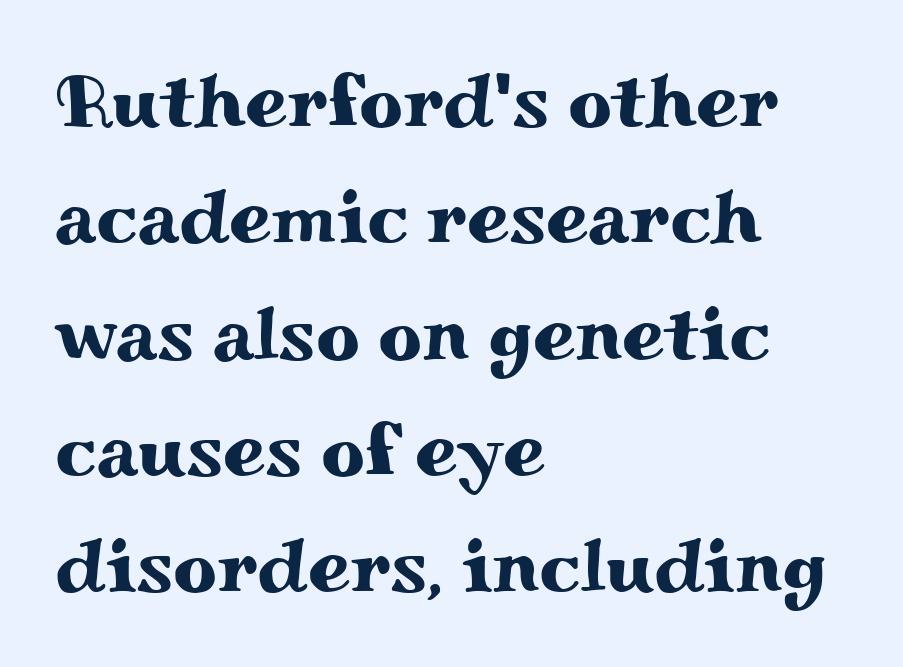
The image shows 76 px wide serif type, upright; set left-aligned, normal line spacing (1.53x), normal letter spacing, not underlined; medium stroke contrast and a small x-height.
